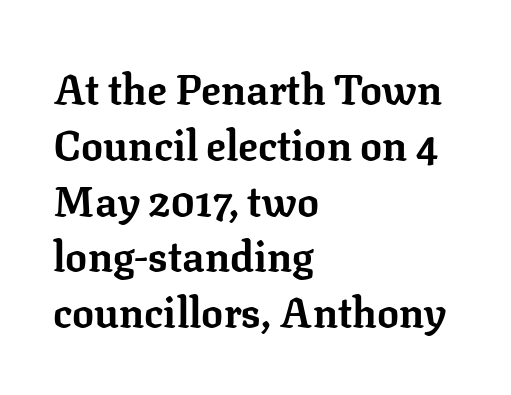
{"serif": "yes", "italic": "no", "bold": "yes", "weight": "bold", "width": "normal", "stroke_contrast": "low", "x_height": "medium", "monospaced": "no", "underline": "no", "align": "left", "line_spacing": "normal", "line_spacing_ratio": 1.36, "letter_spacing": "normal", "letter_spacing_em": 0.0, "glyph_px": 41}
